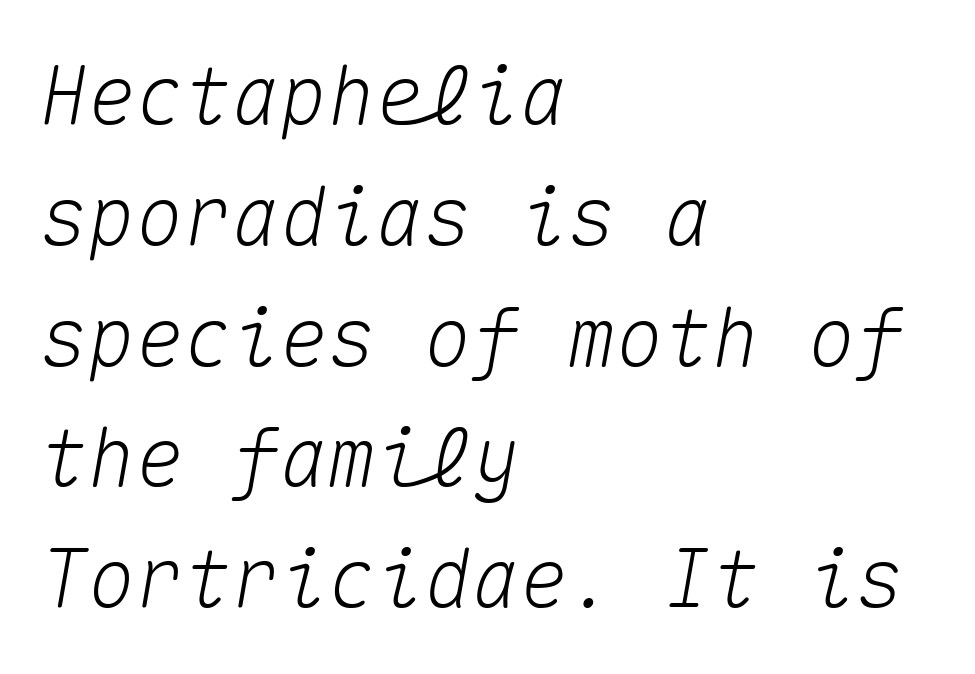
Q: Is the text italic (slanted)? A: Yes, it leans right by about 10 degrees.
Q: Is the text underlined? A: No.
Q: How is the paragraph aligned? A: Left-aligned.
Q: Is the spacing between letters normal or unusually wide? A: Normal.
Q: Is the spacing between lines tight, normal or loose? A: Normal.
Q: Width (condensed, normal, or wide)? A: Normal.
Q: Stroke contrast? A: Medium.
Q: x-height? A: Medium.
Q: Monospaced? A: Yes.
